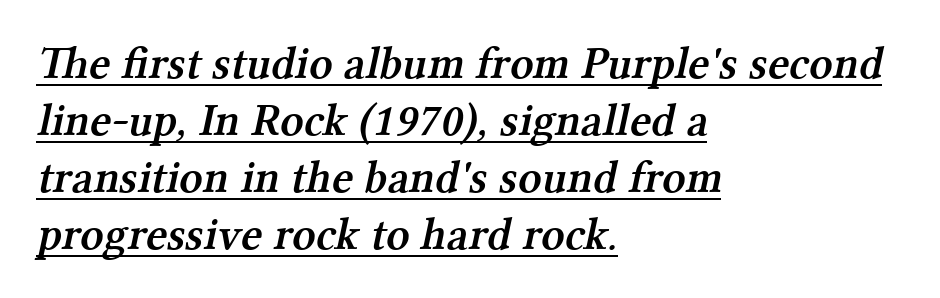
This is moderately heavy type, rendered in semibold. Between one letter and the next there's only the usual sliver of space. To sum up the face: it has serifs. The lines are quadded left. These lines are rendered in a variable-pitch font. The words here are underlined.
